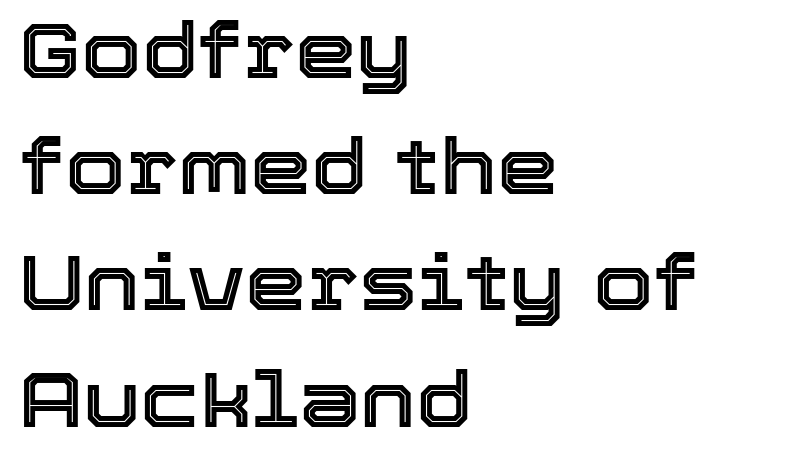
Q: Is the text italic (slanted)? A: No, it is upright.
Q: Is the text underlined? A: No.
Q: How is the paragraph aligned? A: Left-aligned.
Q: Is the spacing between letters normal or unusually wide? A: Normal.
Q: Is the spacing between lines tight, normal or loose? A: Normal.
Q: Width (condensed, normal, or wide)? A: Normal.
Q: x-height? A: Medium.
Q: Monospaced? A: No.
